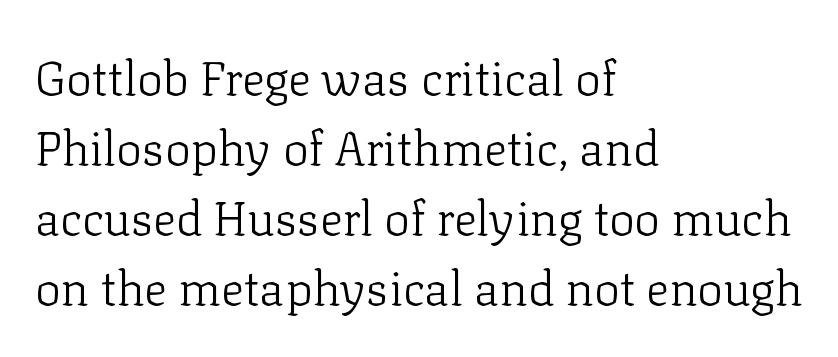
Q: Is the text bold? A: No.
Q: Is the text italic (slanted)? A: No, it is upright.
Q: Is the typeface a serif or a sans-serif typeface? A: Serif.
Q: Is the text underlined? A: No.
Q: How is the paragraph aligned? A: Left-aligned.
Q: Is the spacing between letters normal or unusually wide? A: Normal.
Q: Is the spacing between lines tight, normal or loose? A: Normal.
Q: Width (condensed, normal, or wide)? A: Normal.
Q: Stroke contrast? A: Low.
Q: x-height? A: Medium.
Q: Monospaced? A: No.
